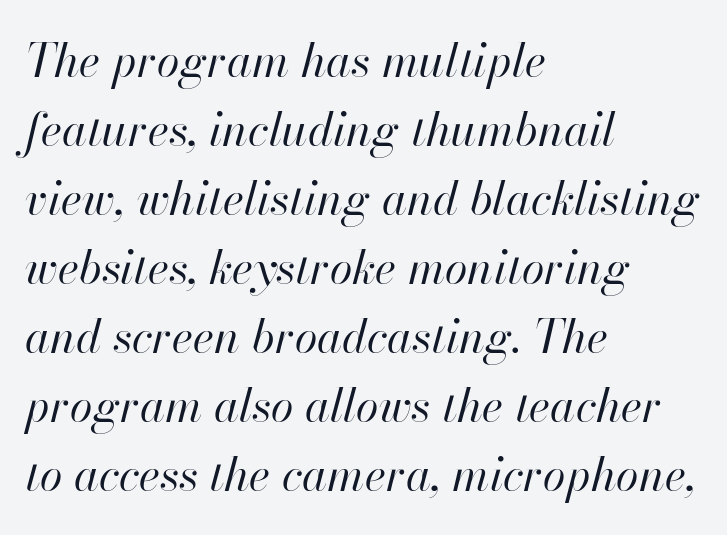
Q: Is the text bold? A: No.
Q: Is the text italic (slanted)? A: Yes, it leans right by about 13 degrees.
Q: Is the text underlined? A: No.
Q: How is the paragraph aligned? A: Left-aligned.
Q: Is the spacing between letters normal or unusually wide? A: Normal.
Q: Is the spacing between lines tight, normal or loose? A: Normal.
Q: Width (condensed, normal, or wide)? A: Normal.
Q: Stroke contrast? A: High.
Q: x-height? A: Small.
Q: Monospaced? A: No.
